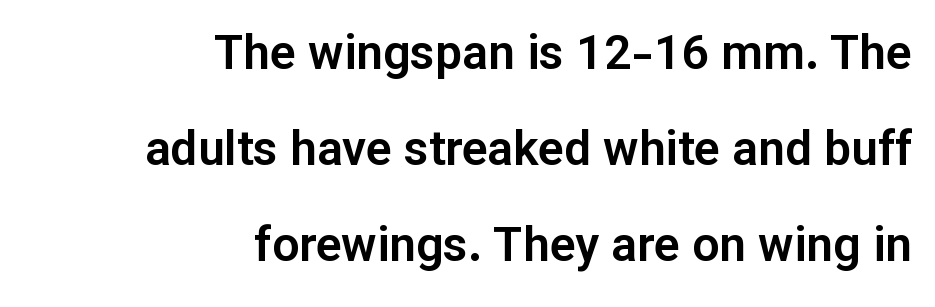
Q: Is the text italic (slanted)? A: No, it is upright.
Q: Is the typeface a serif or a sans-serif typeface? A: Sans-serif.
Q: Is the text underlined? A: No.
Q: How is the paragraph aligned? A: Right-aligned.
Q: Is the spacing between letters normal or unusually wide? A: Normal.
Q: Is the spacing between lines tight, normal or loose? A: Loose.
Q: Width (condensed, normal, or wide)? A: Normal.
Q: Stroke contrast? A: Low.
Q: x-height? A: Medium.
Q: Monospaced? A: No.
